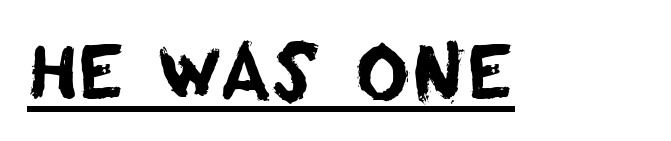
{"serif": "no", "width": "normal", "stroke_contrast": "low", "x_height": "large", "monospaced": "no", "underline": "yes", "letter_spacing": "normal", "letter_spacing_em": 0.0, "glyph_px": 75}
